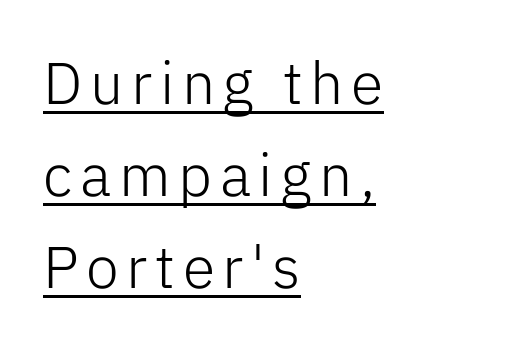
Q: Is the text bold? A: No.
Q: Is the text italic (slanted)? A: No, it is upright.
Q: Is the typeface a serif or a sans-serif typeface? A: Sans-serif.
Q: Is the text underlined? A: Yes.
Q: How is the paragraph aligned? A: Left-aligned.
Q: Is the spacing between lines tight, normal or loose? A: Normal.
Q: Width (condensed, normal, or wide)? A: Normal.
Q: Stroke contrast? A: Low.
Q: x-height? A: Medium.
Q: Monospaced? A: No.
